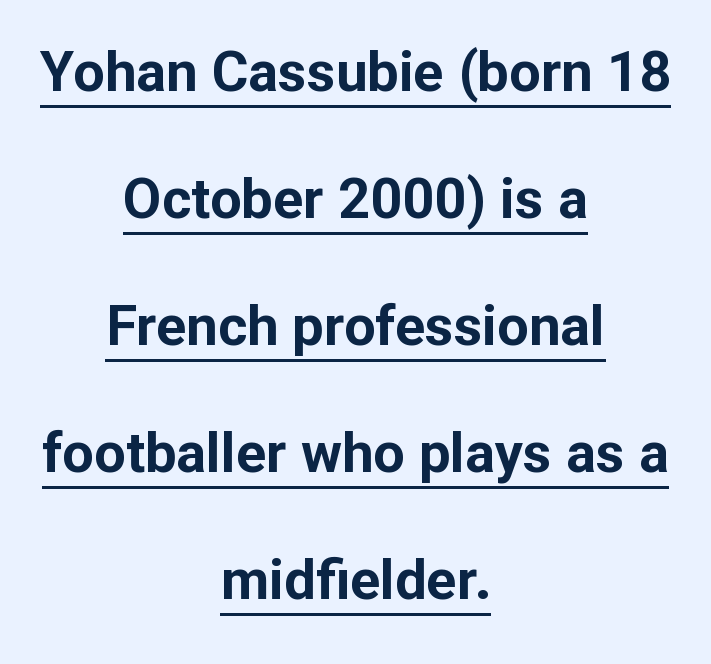
Q: Is the text bold? A: Yes.
Q: Is the text italic (slanted)? A: No, it is upright.
Q: Is the typeface a serif or a sans-serif typeface? A: Sans-serif.
Q: Is the text underlined? A: Yes.
Q: How is the paragraph aligned? A: Centered.
Q: Is the spacing between letters normal or unusually wide? A: Normal.
Q: Is the spacing between lines tight, normal or loose? A: Loose.
Q: Width (condensed, normal, or wide)? A: Normal.
Q: Stroke contrast? A: Low.
Q: x-height? A: Medium.
Q: Monospaced? A: No.
